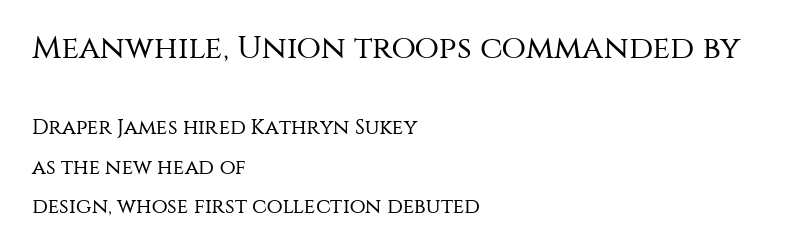
Nothing heavy about these letters — not bold at all. Every row of glyphs begins at an identical x-position on the left. If you drew a line through each stem, it would be perfectly vertical. In terms of letterspacing, this is plain default setting.
